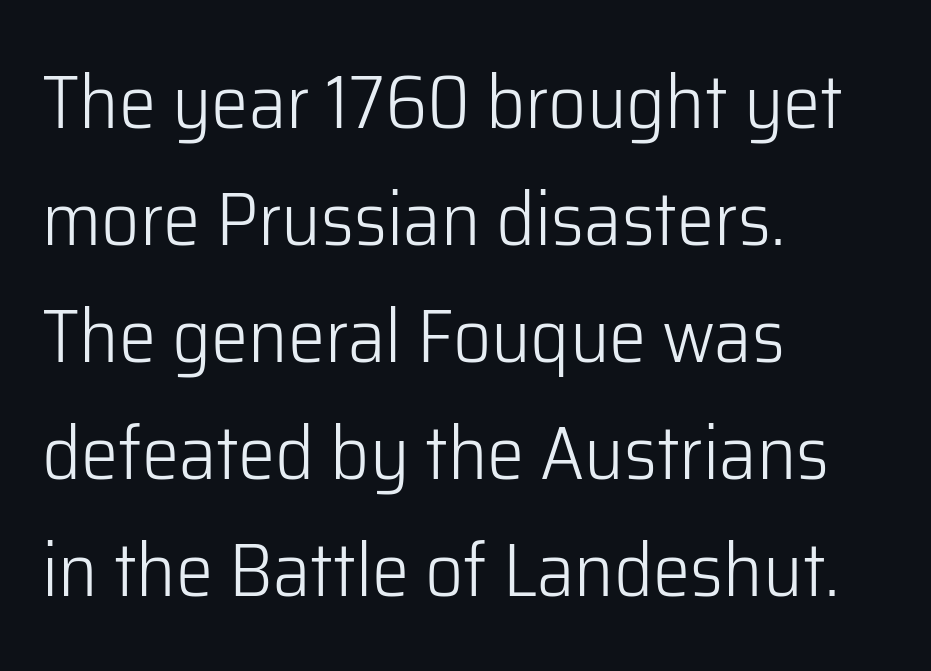
The image shows 75 px light sans-serif type, upright; set left-aligned, normal line spacing (1.56x), normal letter spacing, not underlined; low stroke contrast and a medium x-height.
